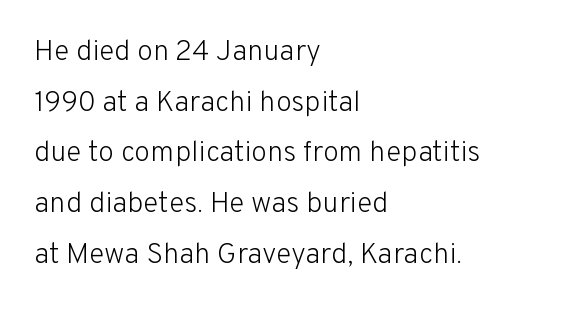
The image shows 29 px light sans-serif type, upright; set left-aligned, line spacing 1.75x, normal letter spacing, not underlined; low stroke contrast and a medium x-height.
